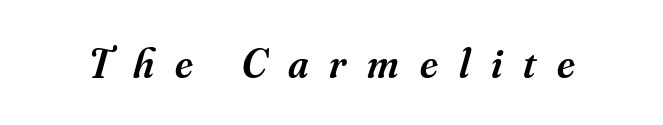
The sample has been set in demibold, a notch under bold. The rendering uses natural spacing where letterforms have individual widths. These lines were composed using italics. Glyph-to-glyph distance is far greater than everyday printed text.
